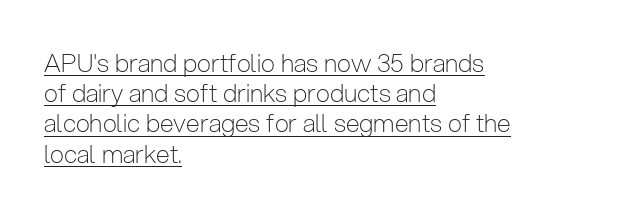
{"italic": "no", "bold": "no", "underline": "yes", "align": "left", "line_spacing_ratio": 1.21, "letter_spacing": "normal", "letter_spacing_em": 0.0, "glyph_px": 25}
